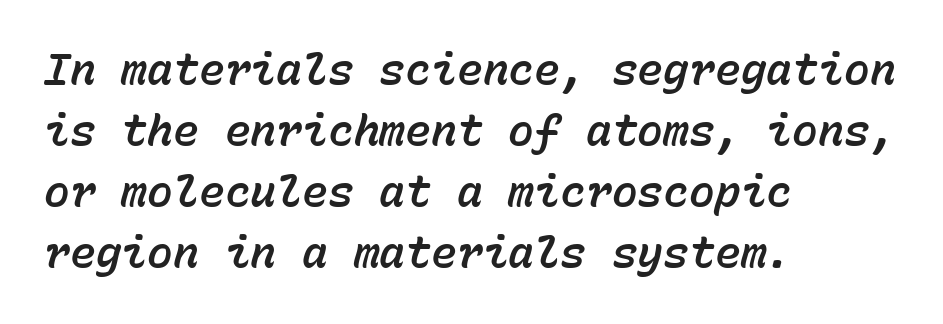
The image shows 43 px text type, italic (leaning right), monospaced; set left-aligned, normal line spacing (1.42x), normal letter spacing, not underlined; low stroke contrast and a medium x-height.
